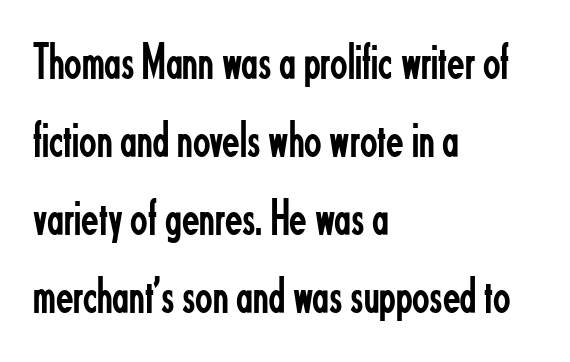
This reads as an unemphasized weight, regular at the heaviest. Evenly set lines give the paragraph a standard silhouette. Horizontal alignment here is leftward, the default for most running prose. Rule under the text: the space is simply empty.
